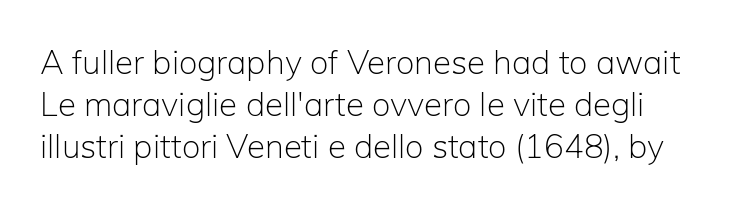
{"serif": "no", "italic": "no", "bold": "no", "weight": "light", "width": "normal", "stroke_contrast": "low", "x_height": "medium", "monospaced": "no", "underline": "no", "line_spacing": "normal", "line_spacing_ratio": 1.27, "letter_spacing": "normal", "letter_spacing_em": 0.0, "glyph_px": 33}
